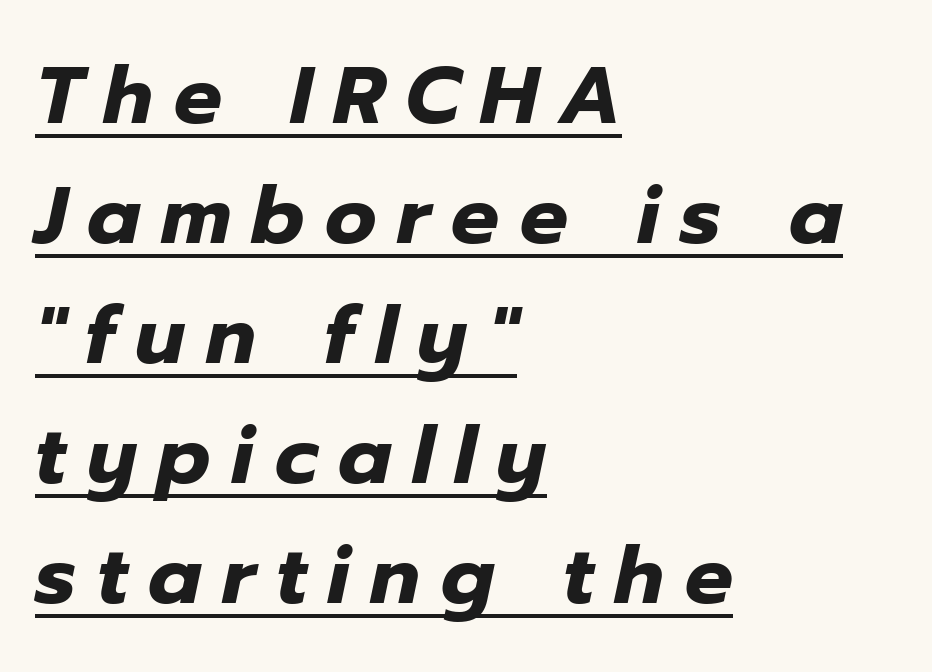
The image shows 80 px heavy type, italic (leaning right); set left-aligned, normal line spacing (1.5x), unusually wide letter spacing (+0.26 em), underlined; low stroke contrast and a medium x-height.
